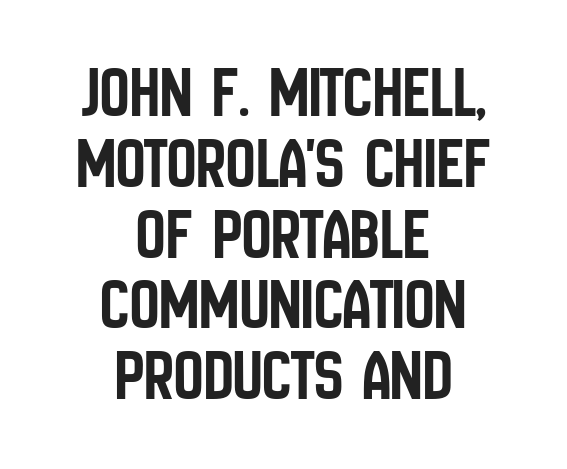
The image shows 73 px condensed sans-serif type, upright; set centered, tight line spacing (0.97x), normal letter spacing, not underlined; low stroke contrast and a large x-height.
